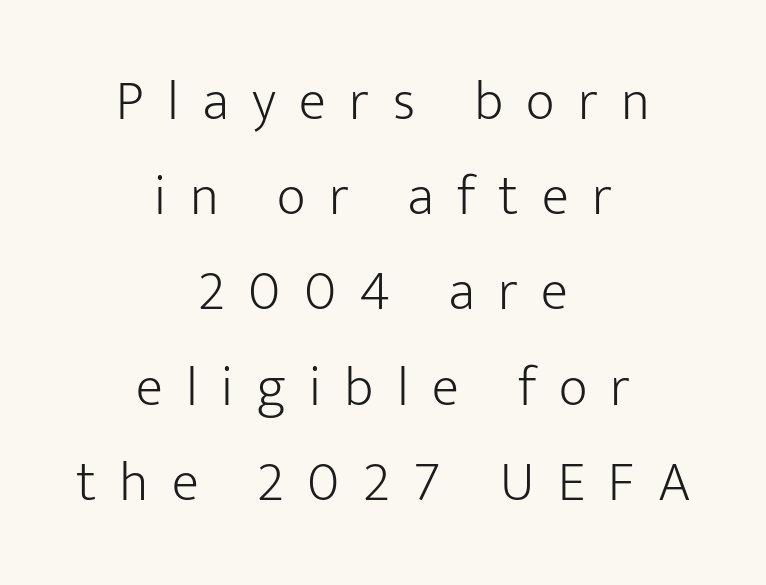
Visually the block forms a symmetrical silhouette, jagged on both flanks. The baseline area is clear. Leading matches the norm, producing a regular column. These lines were composed using upright roman letters. Caption: expanded tracking, letters set apart. Compared with a typical body face, this is equally light or lighter still.
